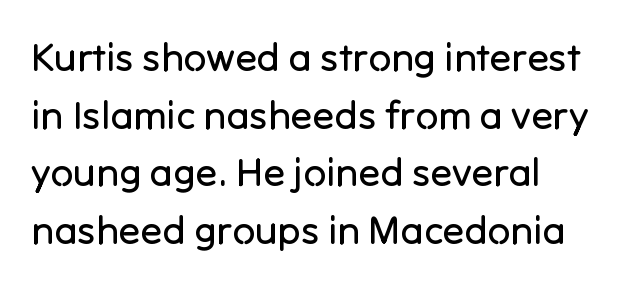
The image shows 40 px regular-weight sans-serif type, upright; set left-aligned, normal line spacing (1.44x), normal letter spacing, not underlined; low stroke contrast and a medium x-height.
